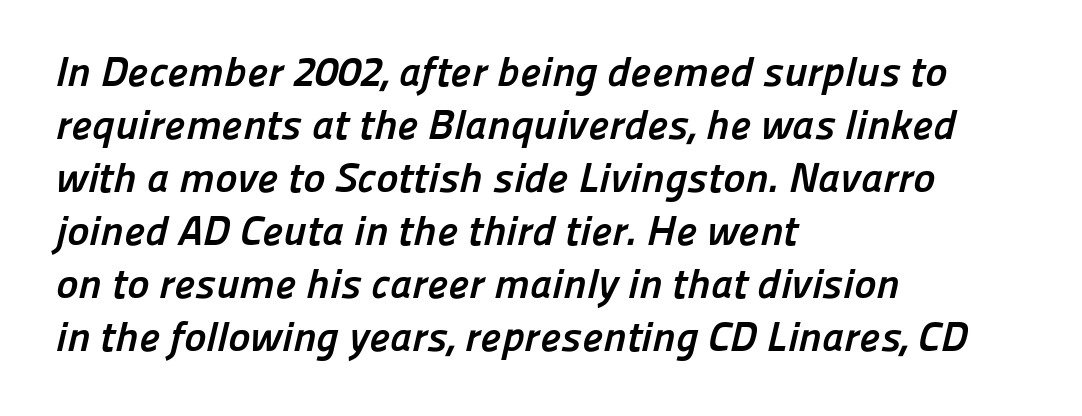
Q: Is the text bold? A: Yes.
Q: Is the typeface a serif or a sans-serif typeface? A: Sans-serif.
Q: Is the text underlined? A: No.
Q: How is the paragraph aligned? A: Left-aligned.
Q: Is the spacing between letters normal or unusually wide? A: Normal.
Q: Is the spacing between lines tight, normal or loose? A: Normal.
Q: Width (condensed, normal, or wide)? A: Normal.
Q: Stroke contrast? A: Low.
Q: x-height? A: Medium.
Q: Monospaced? A: No.
